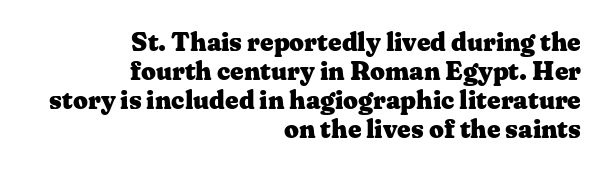
{"italic": "no", "bold": "yes", "underline": "no", "align": "right", "line_spacing": "tight", "line_spacing_ratio": 1.12, "letter_spacing": "normal", "letter_spacing_em": 0.0, "glyph_px": 26}
